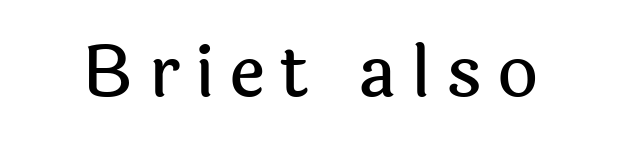
{"serif": "no", "italic": "no", "width": "normal", "x_height": "medium", "monospaced": "no", "underline": "no", "letter_spacing": "wide", "letter_spacing_em": 0.21, "glyph_px": 71}
